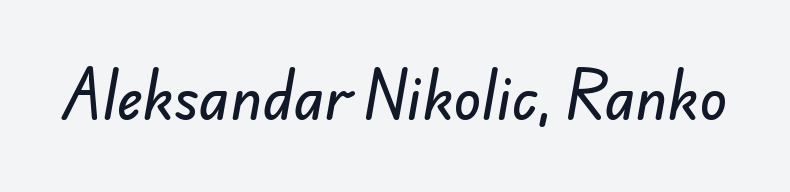
Q: Is the typeface a serif or a sans-serif typeface? A: Sans-serif.
Q: Is the text underlined? A: No.
Q: Is the spacing between letters normal or unusually wide? A: Normal.
Q: Width (condensed, normal, or wide)? A: Normal.
Q: Stroke contrast? A: Low.
Q: x-height? A: Small.
Q: Monospaced? A: No.
